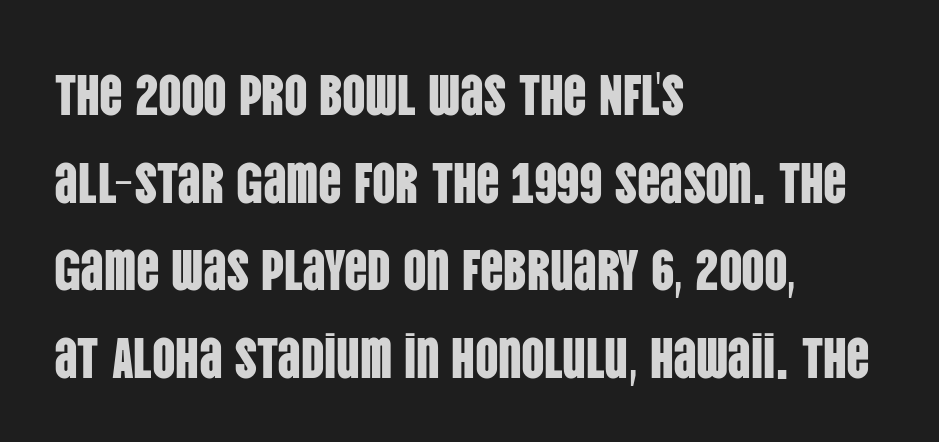
A typesetter would mark this as roman, not italic. Think of a printed novel: that variable character pitch is what you see here. Line beginnings align vertically; line endings do not. The rendering shows plain stroke endings on the letterforms — a sans-serif design.
